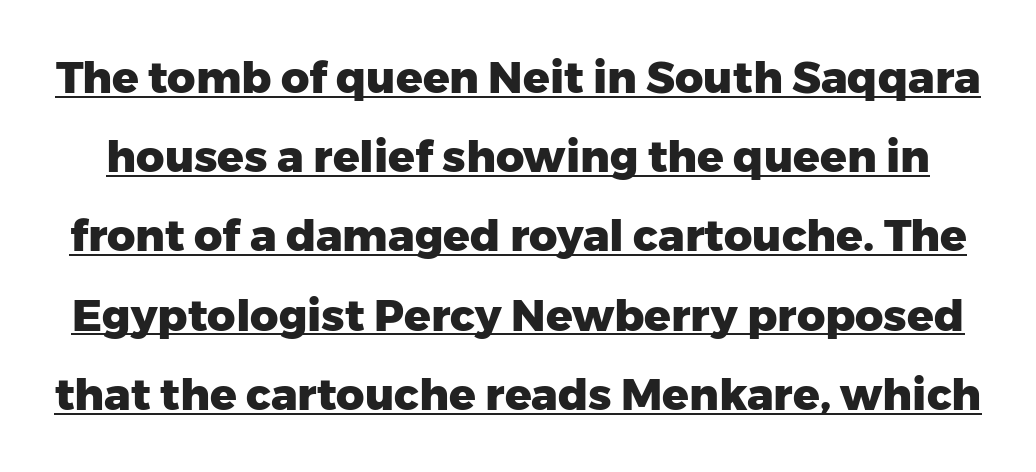
The image shows 44 px heavy sans-serif type, upright; set line spacing 1.8x, normal letter spacing, underlined; low stroke contrast and a medium x-height.
